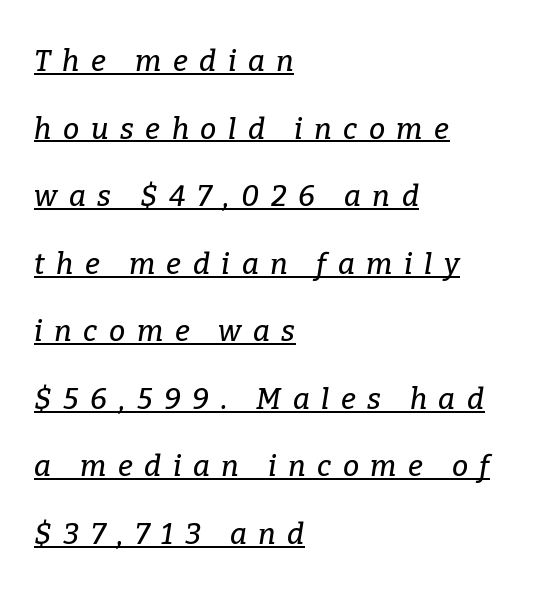
The image shows 29 px serif type, italic (leaning right); set left-aligned, loose line spacing (2.33x), unusually wide letter spacing (+0.4 em), underlined; low stroke contrast and a medium x-height.
